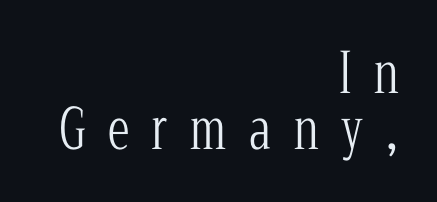
{"serif": "yes", "italic": "no", "bold": "no", "weight": "light", "width": "condensed", "stroke_contrast": "low", "x_height": "medium", "monospaced": "no", "underline": "no", "align": "right", "line_spacing": "tight", "line_spacing_ratio": 1.02, "letter_spacing": "wide", "letter_spacing_em": 0.4, "glyph_px": 55}
